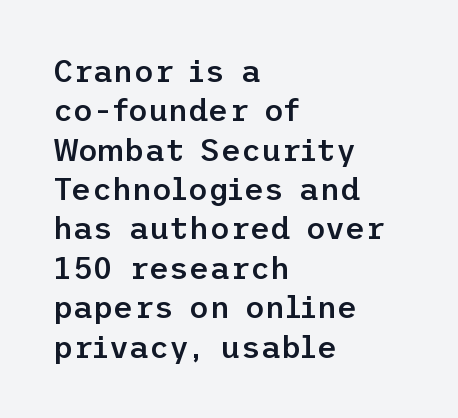
The font is running at a semibold setting, under full bold. The block of text has a typical density, with ordinary space between rows. Nobody touched the tracking dial on this one. Layout note: lines flush left. Check the space under the baseline: it is left empty. When letters stand straight like this, we call the style roman or upright.
